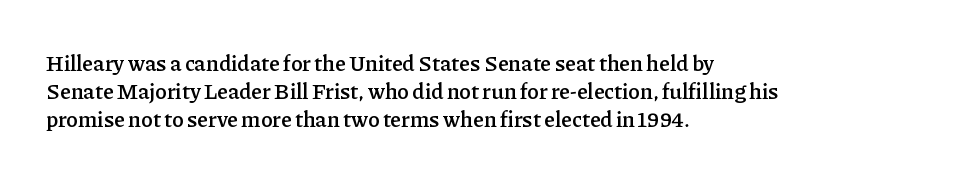
Q: Is the text bold? A: Semi-bold.
Q: Is the text italic (slanted)? A: No, it is upright.
Q: Is the text underlined? A: No.
Q: How is the paragraph aligned? A: Left-aligned.
Q: Is the spacing between letters normal or unusually wide? A: Normal.
Q: Is the spacing between lines tight, normal or loose? A: Normal.
